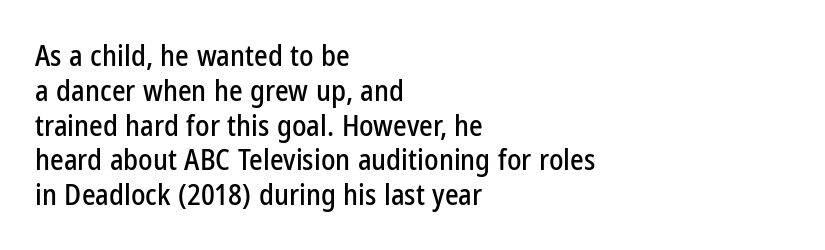
The image shows 29 px condensed sans-serif type, upright; set left-aligned, line spacing 1.2x, normal letter spacing, not underlined; low stroke contrast and a medium x-height.
